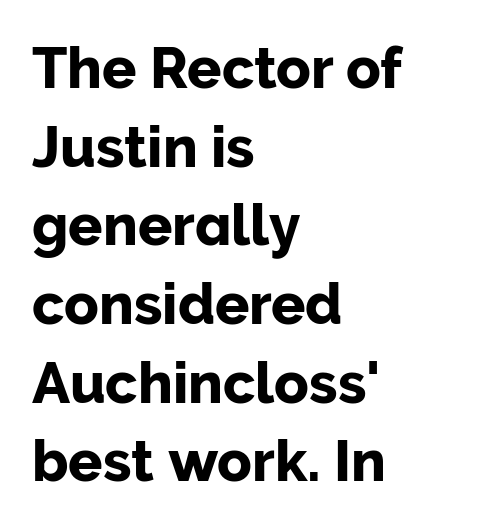
{"serif": "no", "italic": "no", "width": "normal", "stroke_contrast": "low", "x_height": "medium", "monospaced": "no", "underline": "no", "align": "left", "line_spacing": "normal", "line_spacing_ratio": 1.38, "letter_spacing": "normal", "letter_spacing_em": 0.0, "glyph_px": 57}
